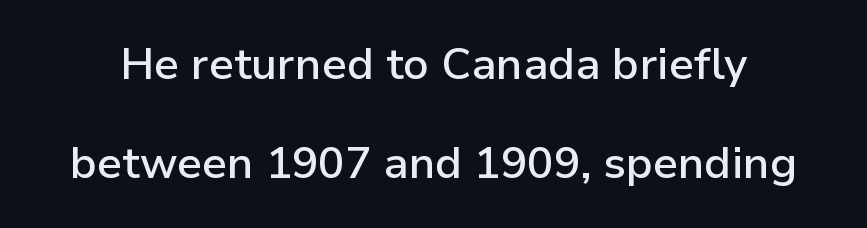
The image shows 44 px semibold sans-serif type, upright; set loose line spacing (2.24x), normal letter spacing, not underlined; low stroke contrast and a medium x-height.
